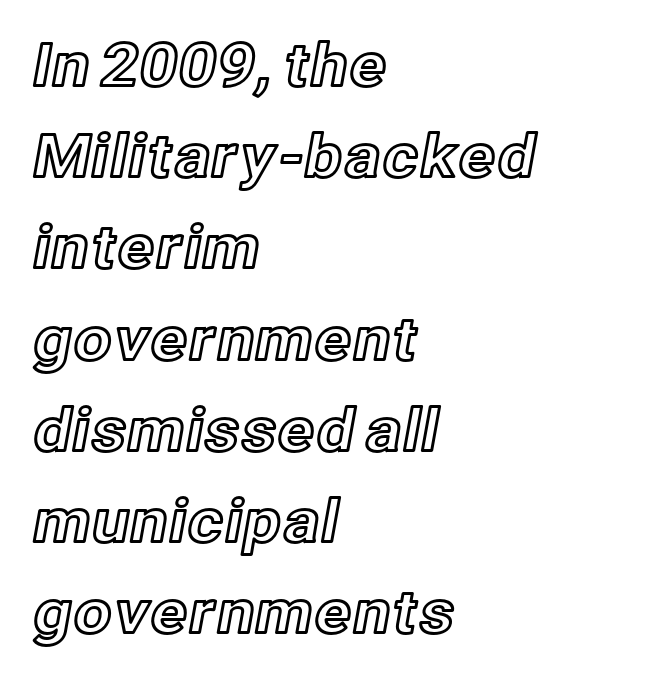
The image shows 60 px text type; set left-aligned, normal line spacing (1.52x), normal letter spacing, not underlined; a medium x-height.
